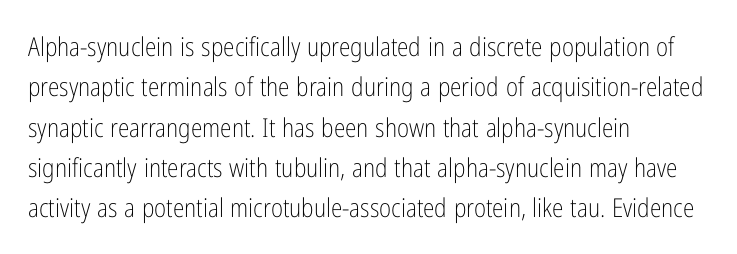
Q: Is the text bold? A: No.
Q: Is the text italic (slanted)? A: No, it is upright.
Q: Is the text underlined? A: No.
Q: How is the paragraph aligned? A: Left-aligned.
Q: Is the spacing between letters normal or unusually wide? A: Normal.
Q: Is the spacing between lines tight, normal or loose? A: Normal.
